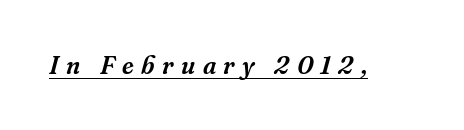
{"italic": "yes", "lean": "right", "slant_degrees": 16, "underline": "yes", "letter_spacing": "wide", "letter_spacing_em": 0.3, "glyph_px": 25}
